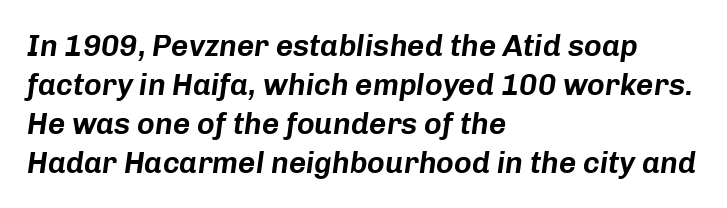
{"italic": "yes", "lean": "right", "slant_degrees": 8, "width": "normal", "stroke_contrast": "low", "x_height": "medium", "monospaced": "no", "underline": "no", "align": "left", "line_spacing": "normal", "line_spacing_ratio": 1.3, "letter_spacing": "normal", "letter_spacing_em": 0.0, "glyph_px": 30}
